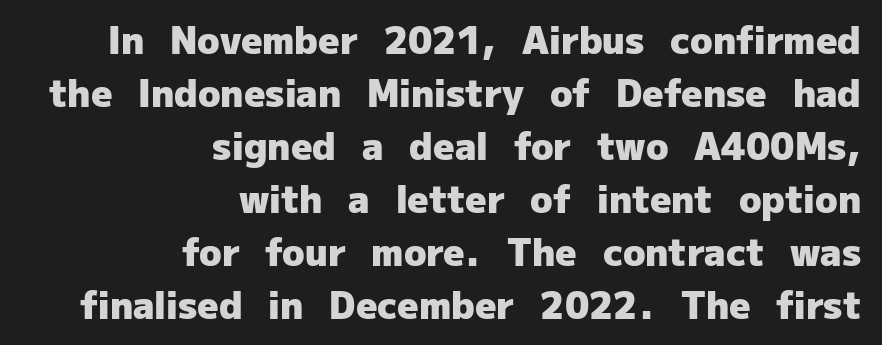
Q: Is the text bold? A: Yes.
Q: Is the text italic (slanted)? A: No, it is upright.
Q: Is the typeface a serif or a sans-serif typeface? A: Sans-serif.
Q: Is the text underlined? A: No.
Q: How is the paragraph aligned? A: Right-aligned.
Q: Is the spacing between letters normal or unusually wide? A: Normal.
Q: Is the spacing between lines tight, normal or loose? A: Normal.
Q: Width (condensed, normal, or wide)? A: Normal.
Q: Stroke contrast? A: Low.
Q: x-height? A: Medium.
Q: Monospaced? A: No.
